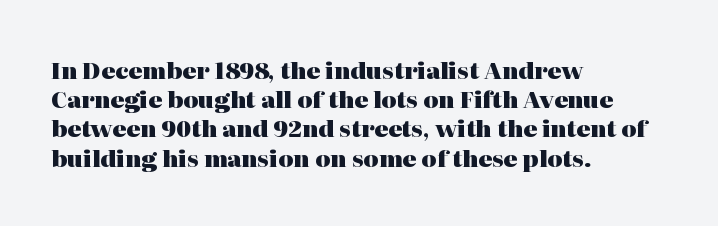
Q: Is the text bold? A: Yes.
Q: Is the text italic (slanted)? A: No, it is upright.
Q: Is the text underlined? A: No.
Q: How is the paragraph aligned? A: Left-aligned.
Q: Is the spacing between letters normal or unusually wide? A: Normal.
Q: Is the spacing between lines tight, normal or loose? A: Normal.
